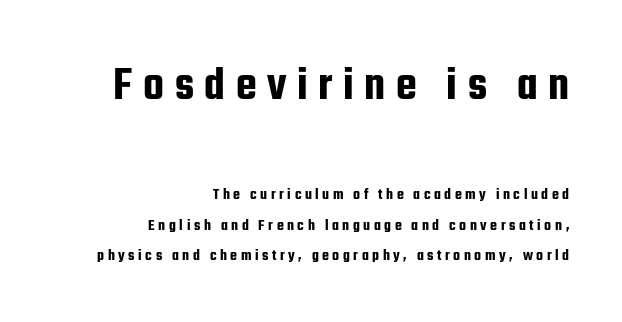
The image shows 48 px condensed sans-serif type, upright; set right-aligned, loose line spacing (1.91x), unusually wide letter spacing (+0.22 em), not underlined; the first (top) block is 3.0x larger; low stroke contrast and a medium x-height.
